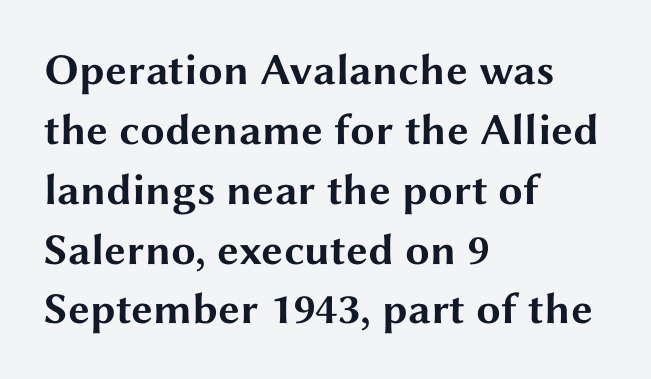
This sample keeps an unexceptional amount of space between lines. The letters carry no serifs — their stems end cleanly without finishing strokes. These lines carry a lot of weight — the face is fully bold. Only glyphs here, with clear space below each row. These lines keep a tight, regular rhythm from letter to letter. Spacing verdict: proportional, widths tailored to each character.
